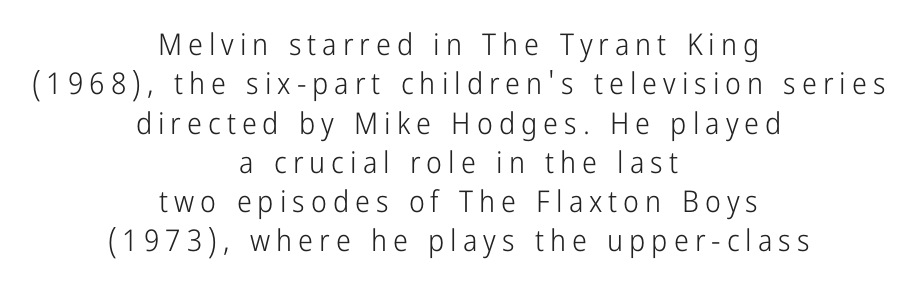
Baseline-to-baseline distance is the conventional proportion of letter height. Glance below the letters and you will spot only blank space. You could not count columns in this text — the font is proportionally spaced. What stands out about the letter spacing? Its width — letters are far apart. This reads as an unemphasized weight, regular at the heaviest. The font's upright variant was chosen for this text.
